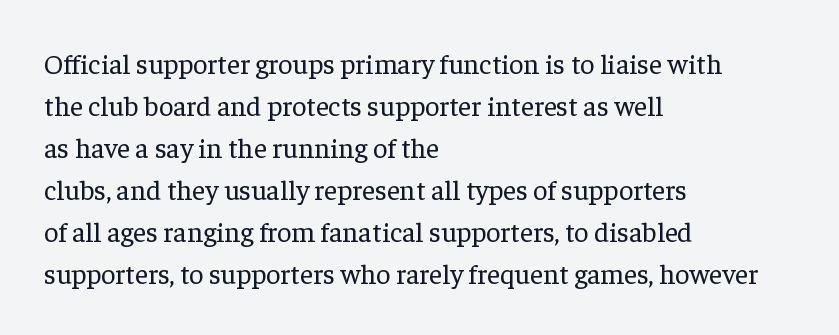
{"serif": "yes", "italic": "no", "bold": "no", "weight": "regular", "width": "normal", "stroke_contrast": "low", "x_height": "medium", "monospaced": "no", "underline": "no", "align": "left", "line_spacing": "normal", "line_spacing_ratio": 1.5, "letter_spacing": "normal", "letter_spacing_em": 0.0, "glyph_px": 28}
